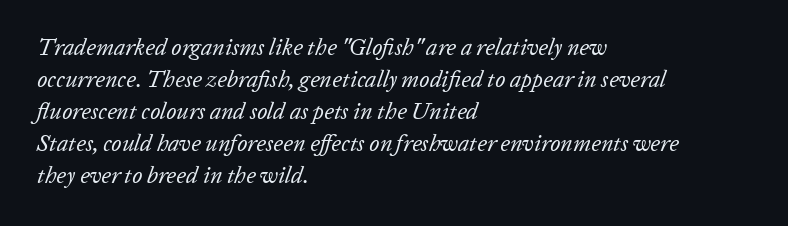
The image shows 23 px text type, italic (leaning right); set left-aligned, normal line spacing (1.39x), normal letter spacing, not underlined.
